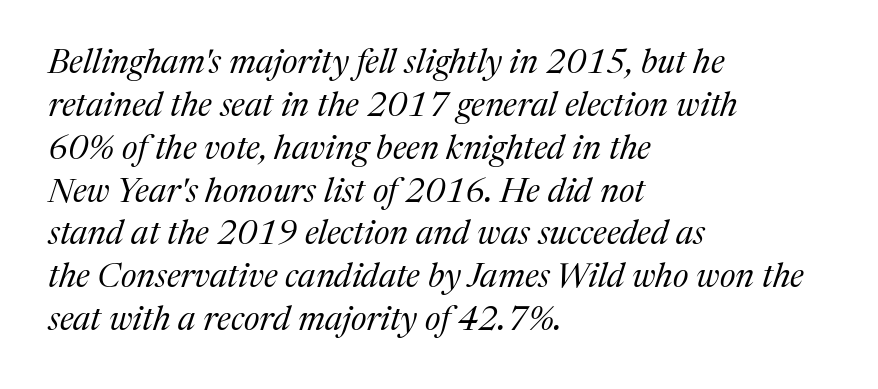
Q: Is the text bold? A: No.
Q: Is the text italic (slanted)? A: Yes, it leans right by about 17 degrees.
Q: Is the typeface a serif or a sans-serif typeface? A: Serif.
Q: Is the text underlined? A: No.
Q: How is the paragraph aligned? A: Left-aligned.
Q: Is the spacing between letters normal or unusually wide? A: Normal.
Q: Is the spacing between lines tight, normal or loose? A: Normal.
Q: Width (condensed, normal, or wide)? A: Normal.
Q: Stroke contrast? A: Medium.
Q: x-height? A: Medium.
Q: Monospaced? A: No.
